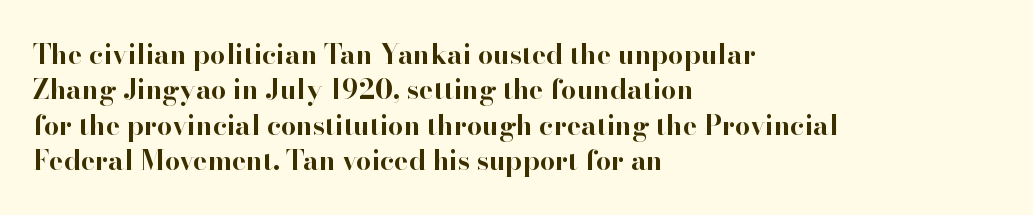
{"italic": "no", "bold": "yes", "underline": "no", "align": "left", "line_spacing": "normal", "line_spacing_ratio": 1.31, "letter_spacing": "normal", "letter_spacing_em": 0.0, "glyph_px": 27}
